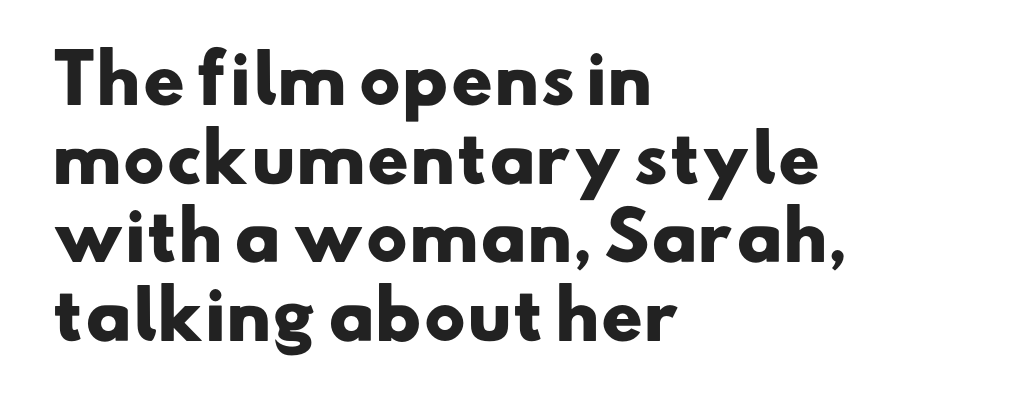
Q: Is the text bold? A: Yes.
Q: Is the typeface a serif or a sans-serif typeface? A: Sans-serif.
Q: Is the text underlined? A: No.
Q: How is the paragraph aligned? A: Left-aligned.
Q: Is the spacing between letters normal or unusually wide? A: Normal.
Q: Width (condensed, normal, or wide)? A: Wide.
Q: Stroke contrast? A: Low.
Q: x-height? A: Small.
Q: Monospaced? A: No.
